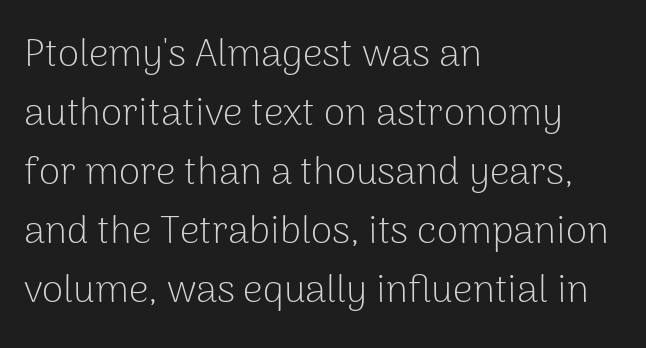
The image shows 39 px light sans-serif type, upright; set left-aligned, normal line spacing (1.51x), normal letter spacing, not underlined; low stroke contrast and a medium x-height.
